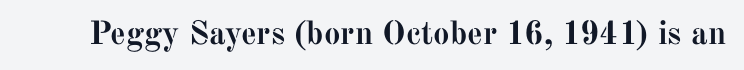
Q: Is the text bold? A: Yes.
Q: Is the text italic (slanted)? A: No, it is upright.
Q: Is the typeface a serif or a sans-serif typeface? A: Serif.
Q: Is the text underlined? A: No.
Q: Is the spacing between letters normal or unusually wide? A: Normal.
Q: Width (condensed, normal, or wide)? A: Normal.
Q: Stroke contrast? A: Medium.
Q: x-height? A: Medium.
Q: Monospaced? A: No.
